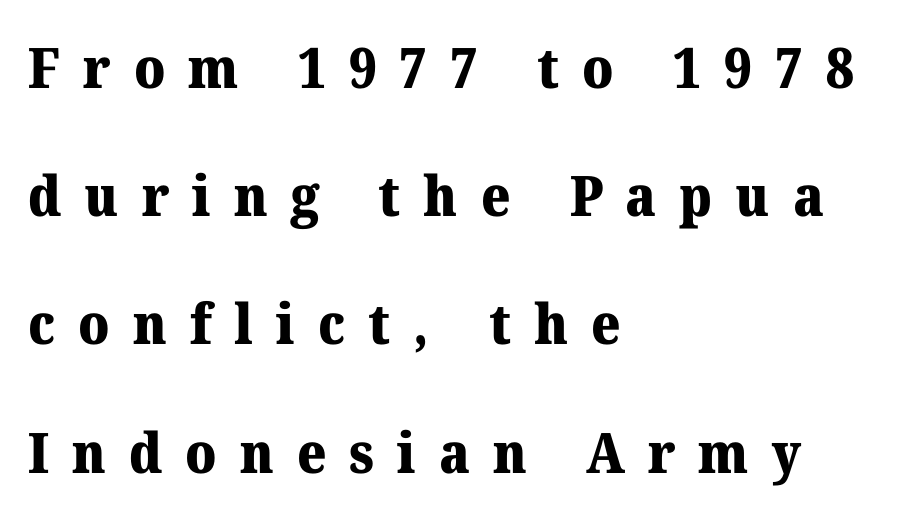
A typesetter would call this heavily tracked-out type. Quick note: not italic, upright. Typesetter's note: full bold, strokes at maximum text heaviness. Underline: absent.
